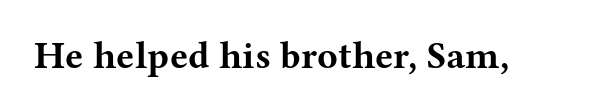
{"serif": "yes", "italic": "no", "bold": "yes", "weight": "bold", "width": "wide", "stroke_contrast": "medium", "x_height": "medium", "monospaced": "no", "underline": "no", "letter_spacing": "normal", "letter_spacing_em": 0.0, "glyph_px": 38}
